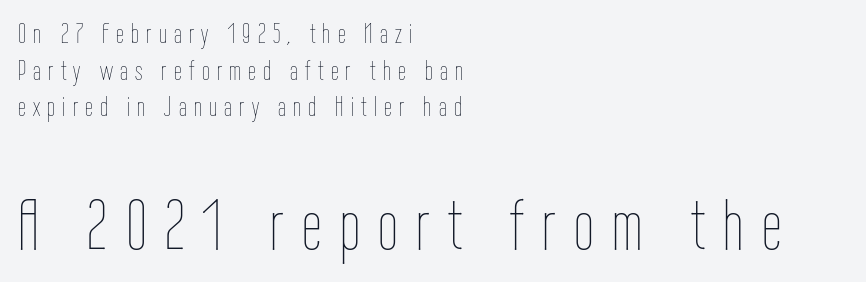
{"italic": "no", "bold": "no", "weight": "thin", "width": "condensed", "stroke_contrast": "low", "x_height": "medium", "monospaced": "no", "underline": "no", "align": "left", "line_spacing": "normal", "line_spacing_ratio": 1.31, "letter_spacing": "wide", "letter_spacing_em": 0.26, "larger_block": "second", "size_ratio": 2.54, "glyph_px": 71}
